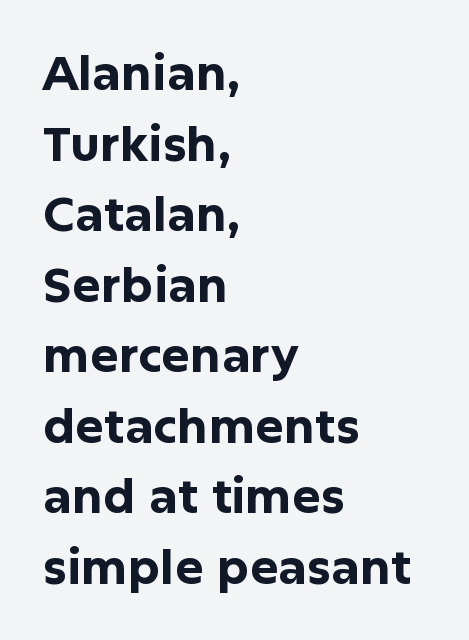
The leading is moderate, giving the passage an even texture. Observe the ordinary spacing: letters are neighbours, not strangers. You can tell from the bare stems that sans-serif type was used. The face used here is proportionally spaced, like ordinary book or web type. Every row of glyphs begins at an identical x-position on the left. Every stem runs plumb, perpendicular to the baseline.
